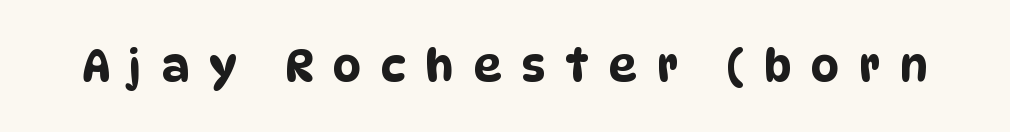
Q: Is the typeface a serif or a sans-serif typeface? A: Sans-serif.
Q: Is the text underlined? A: No.
Q: Is the spacing between letters normal or unusually wide? A: Unusually wide.
Q: Width (condensed, normal, or wide)? A: Condensed.
Q: Stroke contrast? A: Low.
Q: x-height? A: Large.
Q: Monospaced? A: No.
